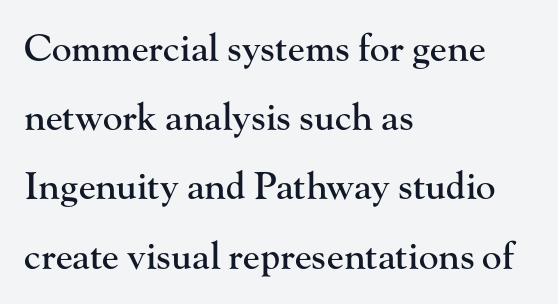
{"serif": "yes", "italic": "no", "width": "normal", "stroke_contrast": "high", "x_height": "small", "monospaced": "no", "underline": "no", "align": "left", "line_spacing_ratio": 1.87, "letter_spacing": "normal", "letter_spacing_em": 0.0, "glyph_px": 37}
